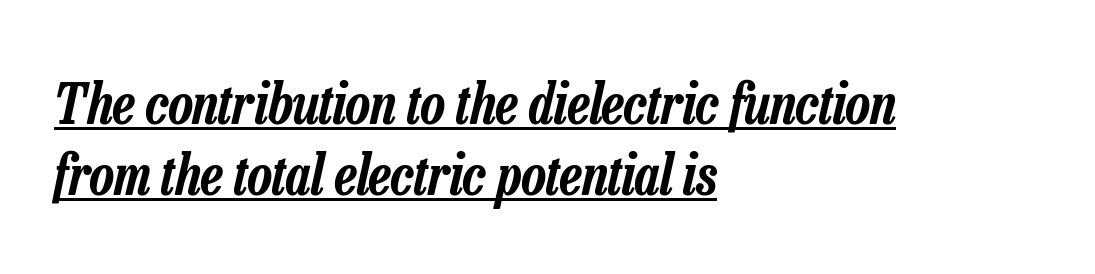
Interline gaps are of average width in this sample. Line starts are locked; line ends wander. Each letter keeps its own natural width here, so spacing adapts to shape. There is no visible air inserted between adjacent glyphs. The lettering tilts uniformly, giving the passage an italic look. The rendering uses the underline text-decoration.
